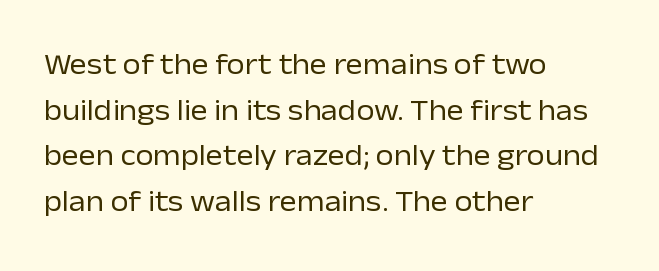
Q: Is the text bold? A: No.
Q: Is the text italic (slanted)? A: No, it is upright.
Q: Is the typeface a serif or a sans-serif typeface? A: Sans-serif.
Q: Is the text underlined? A: No.
Q: How is the paragraph aligned? A: Left-aligned.
Q: Is the spacing between letters normal or unusually wide? A: Normal.
Q: Is the spacing between lines tight, normal or loose? A: Normal.
Q: Width (condensed, normal, or wide)? A: Normal.
Q: Stroke contrast? A: Low.
Q: x-height? A: Medium.
Q: Monospaced? A: No.
